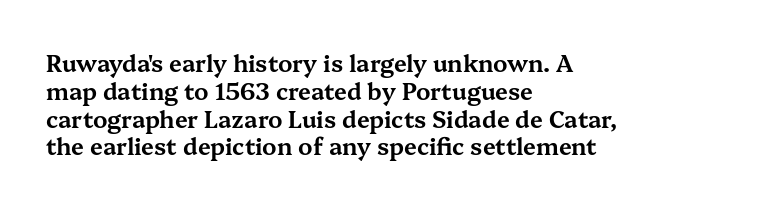
Here the glyphs are tracked normally, forming tight word shapes. The specimen omits any rule beneath the text block's lines. Vertical strokes here are truly vertical. The lines in this sample share a left origin and differ only in where they stop.
